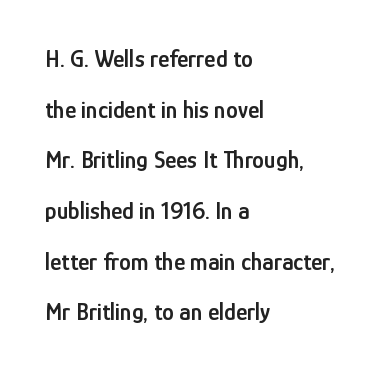
Q: Is the text bold? A: Semi-bold.
Q: Is the text italic (slanted)? A: No, it is upright.
Q: Is the text underlined? A: No.
Q: How is the paragraph aligned? A: Left-aligned.
Q: Is the spacing between letters normal or unusually wide? A: Normal.
Q: Is the spacing between lines tight, normal or loose? A: Loose.
